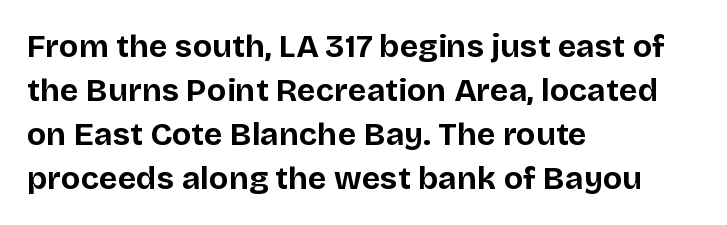
The image shows 32 px bold sans-serif type, upright; set left-aligned, normal line spacing (1.37x), normal letter spacing, not underlined; low stroke contrast and a large x-height.
